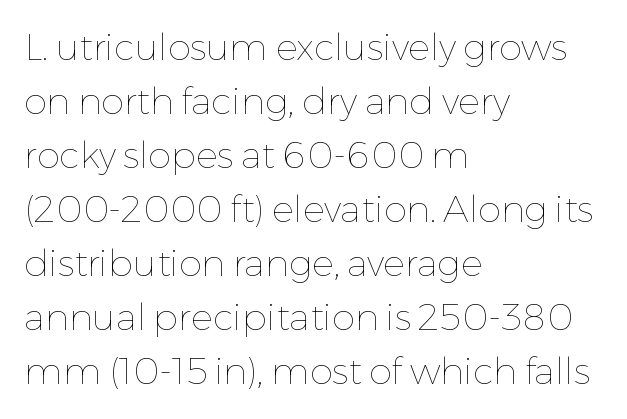
Stem width sits at or under what a default text font uses. Rows of type keep a routine distance in the vertical direction. Anything drawn beneath the words? Only blank space. No italicization has been applied; the sample stays upright. Compared with typical body copy, the letter spacing here is the same. Proportional: the letters do not fall into vertical columns.
